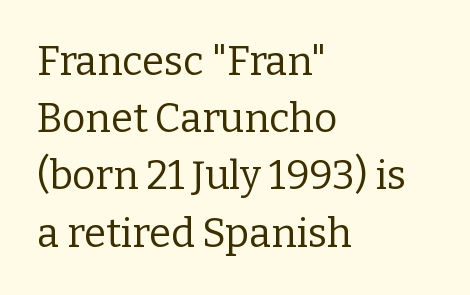
{"serif": "yes", "italic": "no", "bold": "no", "weight": "regular", "width": "normal", "stroke_contrast": "low", "x_height": "medium", "monospaced": "no", "underline": "no", "align": "left", "line_spacing": "normal", "line_spacing_ratio": 1.43, "letter_spacing": "normal", "letter_spacing_em": 0.0, "glyph_px": 40}
